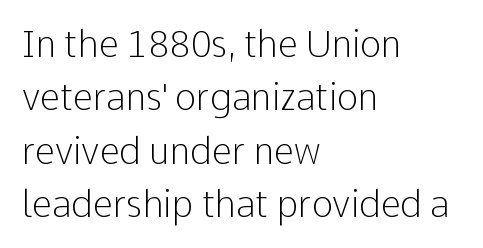
{"serif": "no", "italic": "no", "bold": "no", "weight": "light", "width": "normal", "stroke_contrast": "low", "x_height": "medium", "monospaced": "no", "underline": "no", "align": "left", "line_spacing": "normal", "line_spacing_ratio": 1.48, "letter_spacing": "normal", "letter_spacing_em": 0.0, "glyph_px": 36}
